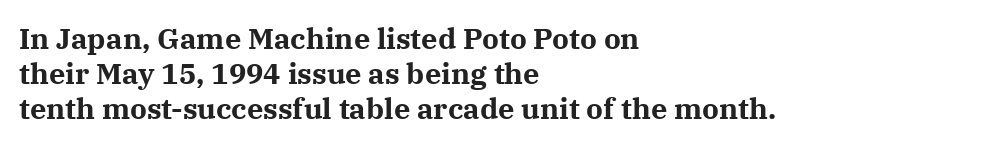
Does the type have serifs? Yes, each stem ends in a small foot. Caption: standard tracking, unaltered. Weight check: bold — yes, fully. The string is rendered with underlining switched off. The axis of the letterforms is exactly vertical.
